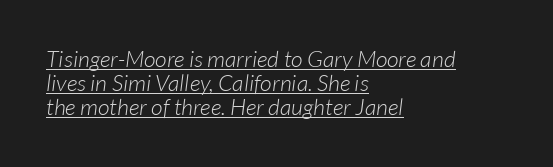
The image shows 23 px text type; set left-aligned, tight line spacing (1.05x), normal letter spacing, underlined.
